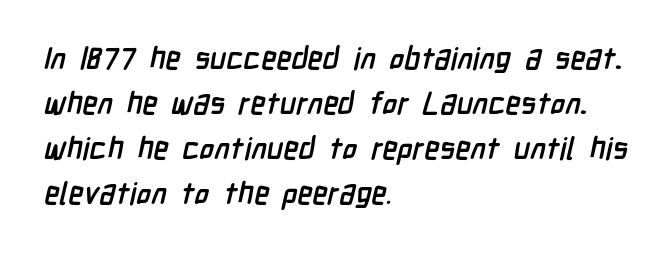
The passage shown is emphatically bold. Caption: multi-line text, flush left, ragged right. Underline: absent. Normally led — the rows are evenly, conventionally spaced. Is the letter spacing exaggerated? No — it looks like the ordinary default. Character widths vary here, with narrow letters taking less room than wide ones.
